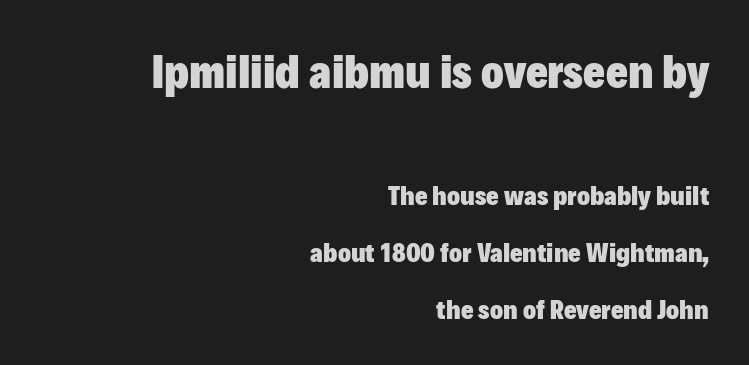
These lines are rendered in a variable-pitch font. A great deal of white space separates one row of letters from the next. The area under the type is left untouched. Nothing unusual about the tracking: characters are spaced as the font intends. Notice how the stems are strictly vertical — no italics here. Strokes here are thick enough to call this a true bold.
